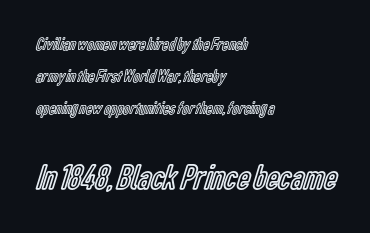
The gap between lines stays unmarked. Each word holds together tightly as a unit, with standard inter-letter gaps. Reading down the block, your eye returns to a fixed left position each line. Scale increases going downward across the two blocks.
